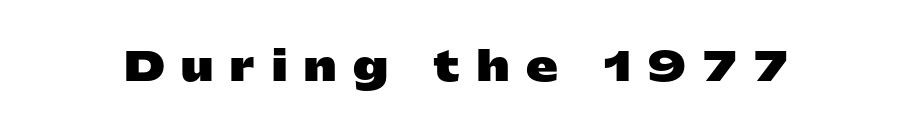
{"serif": "no", "italic": "no", "bold": "yes", "weight": "heavy", "width": "wide", "stroke_contrast": "low", "x_height": "medium", "monospaced": "no", "underline": "no", "letter_spacing": "wide", "letter_spacing_em": 0.42, "glyph_px": 40}
